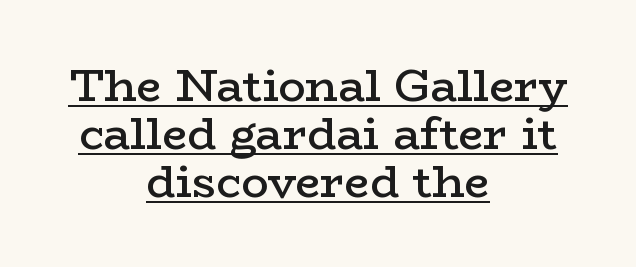
Q: Is the text bold? A: Semi-bold.
Q: Is the text italic (slanted)? A: No, it is upright.
Q: Is the typeface a serif or a sans-serif typeface? A: Serif.
Q: Is the text underlined? A: Yes.
Q: How is the paragraph aligned? A: Centered.
Q: Is the spacing between letters normal or unusually wide? A: Normal.
Q: Is the spacing between lines tight, normal or loose? A: Tight.
Q: Width (condensed, normal, or wide)? A: Wide.
Q: Stroke contrast? A: Low.
Q: x-height? A: Medium.
Q: Monospaced? A: No.
